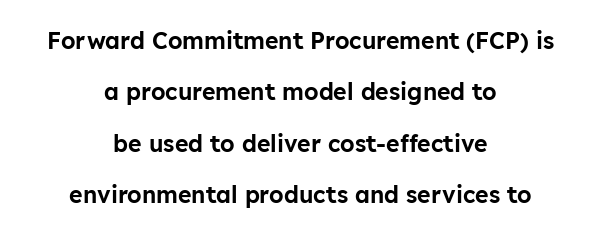
Q: Is the text italic (slanted)? A: No, it is upright.
Q: Is the text underlined? A: No.
Q: How is the paragraph aligned? A: Centered.
Q: Is the spacing between letters normal or unusually wide? A: Normal.
Q: Is the spacing between lines tight, normal or loose? A: Loose.
